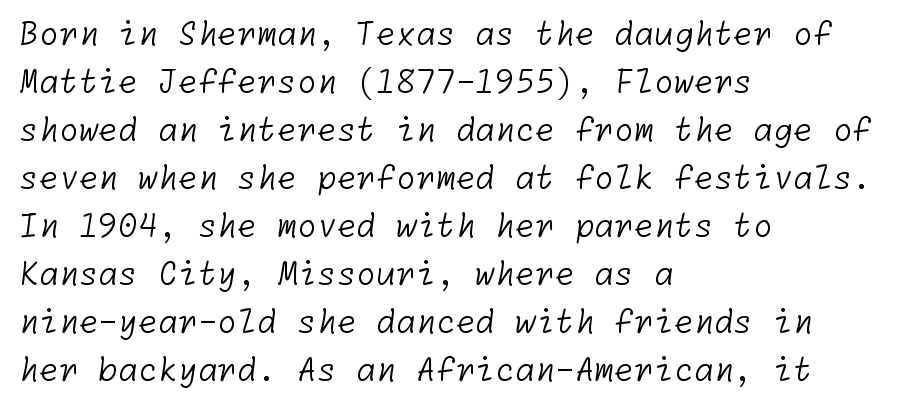
This sample uses plain, unmodified letter spacing. The leading is moderate, giving the passage an even texture. The paragraph shown leans on its left margin. In terms of letterform style, serifs are entirely absent. Unbolded letterforms with no extra heft. The gap between lines stays unmarked.
